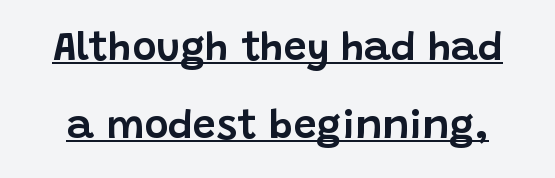
Does extra space separate the letters? No, they use regular spacing. The letters stand upright; this is a roman face. What decoration does the sample have? An underline. Each new line begins a long way beneath the previous one. Unlike a traditional serif, this face leaves its strokes unadorned. These lines are rendered in a variable-pitch font.
